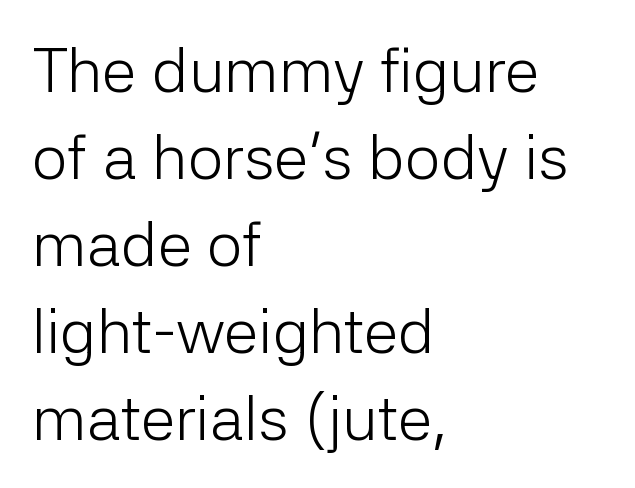
{"serif": "no", "italic": "no", "bold": "no", "weight": "light", "width": "normal", "stroke_contrast": "low", "x_height": "medium", "monospaced": "no", "underline": "no", "align": "left", "line_spacing": "normal", "line_spacing_ratio": 1.38, "letter_spacing": "normal", "letter_spacing_em": 0.0, "glyph_px": 63}
